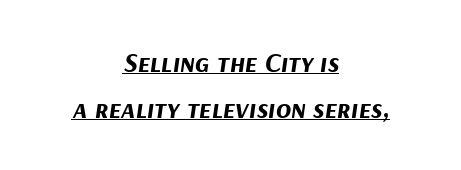
The typesetter has applied underlining to the passage shown. Spacing verdict: proportional, widths tailored to each character. In terms of posture, this sample is oblique. The passage shown stacks its lines at a standard gap.
